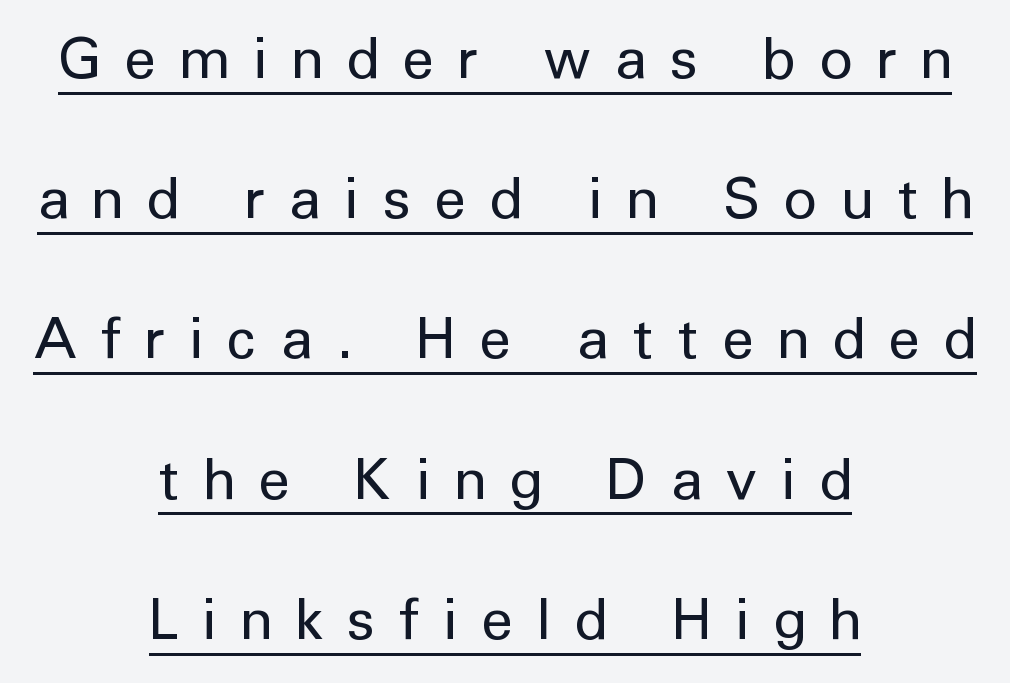
Q: Is the text bold? A: No.
Q: Is the text italic (slanted)? A: No, it is upright.
Q: Is the typeface a serif or a sans-serif typeface? A: Sans-serif.
Q: Is the text underlined? A: Yes.
Q: How is the paragraph aligned? A: Centered.
Q: Is the spacing between letters normal or unusually wide? A: Unusually wide.
Q: Is the spacing between lines tight, normal or loose? A: Loose.
Q: Width (condensed, normal, or wide)? A: Normal.
Q: Stroke contrast? A: Low.
Q: x-height? A: Medium.
Q: Monospaced? A: No.
